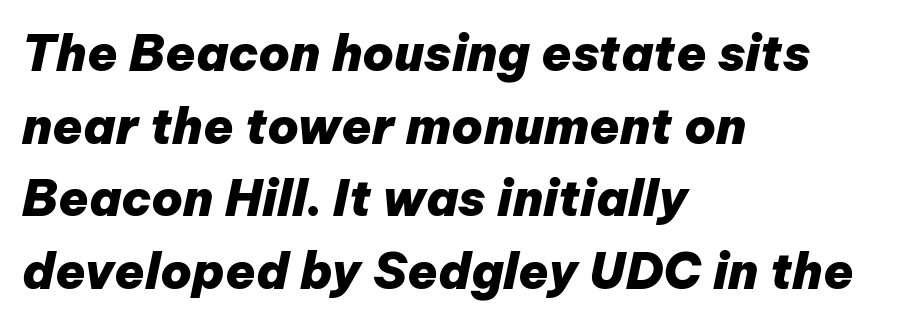
{"italic": "yes", "lean": "right", "slant_degrees": 12, "bold": "yes", "weight": "heavy", "width": "normal", "stroke_contrast": "low", "x_height": "medium", "monospaced": "no", "underline": "no", "align": "left", "line_spacing": "normal", "line_spacing_ratio": 1.48, "letter_spacing": "normal", "letter_spacing_em": 0.0, "glyph_px": 49}
